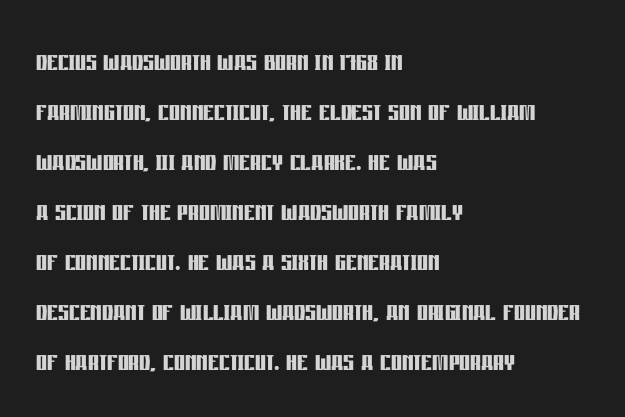
Do the characters align in a grid? No, the font is proportional. The letters stand straight up with perfectly vertical stems. You'd pick this weight for a headline — it's a proper bold. This rendering employs a face without finishing strokes, i.e., a sans-serif. Compared with a centered layout, this one pins lines to the left instead.
